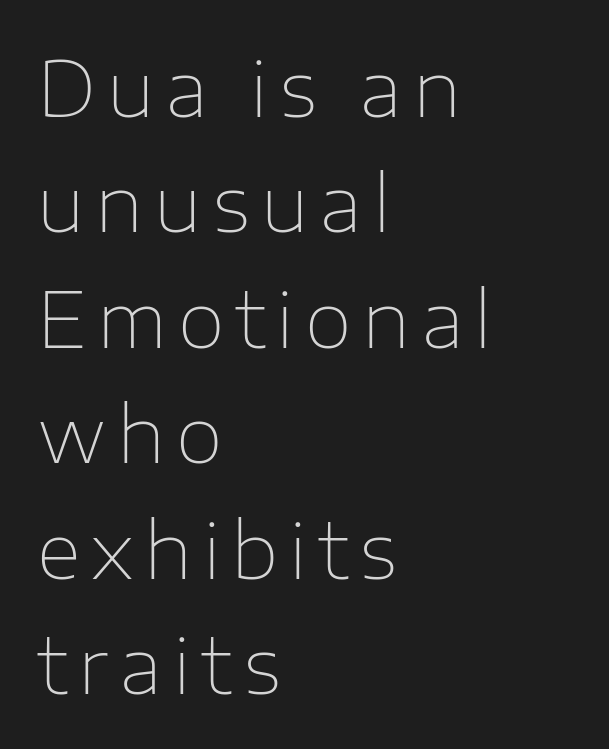
{"serif": "no", "italic": "no", "bold": "no", "weight": "thin", "width": "normal", "stroke_contrast": "low", "x_height": "medium", "monospaced": "no", "underline": "no", "align": "left", "line_spacing": "normal", "line_spacing_ratio": 1.5, "glyph_px": 77}
